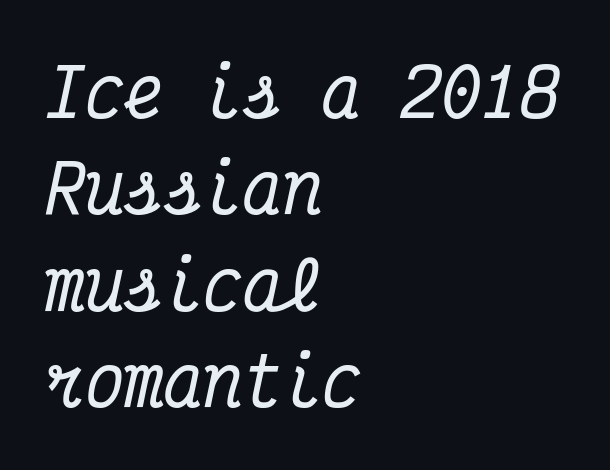
Q: Is the text italic (slanted)? A: Yes, it leans right by about 12 degrees.
Q: Is the typeface a serif or a sans-serif typeface? A: Serif.
Q: Is the text underlined? A: No.
Q: How is the paragraph aligned? A: Left-aligned.
Q: Is the spacing between letters normal or unusually wide? A: Normal.
Q: Is the spacing between lines tight, normal or loose? A: Normal.
Q: Width (condensed, normal, or wide)? A: Condensed.
Q: Stroke contrast? A: Medium.
Q: x-height? A: Medium.
Q: Monospaced? A: Yes.
